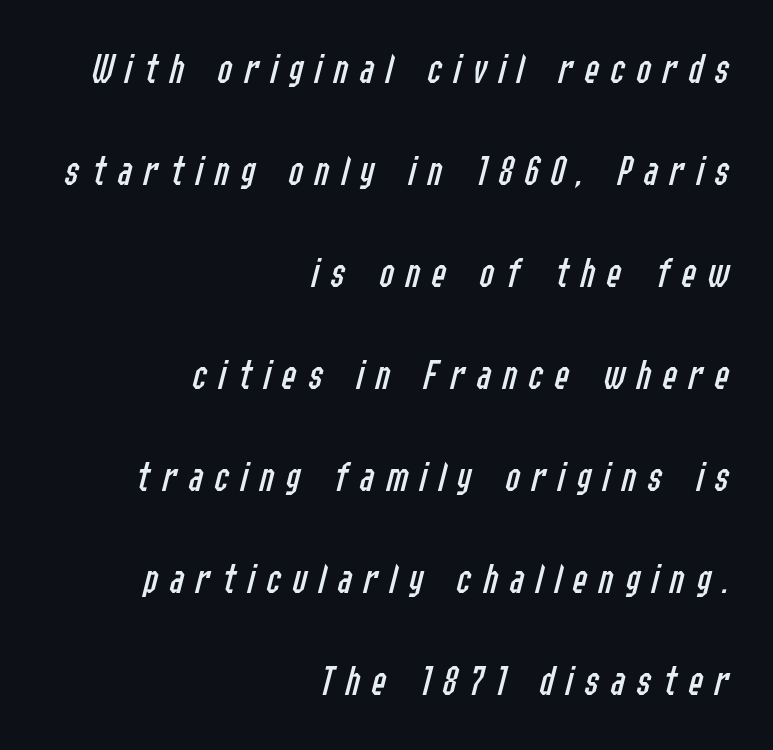
Q: Is the text bold? A: No.
Q: Is the text italic (slanted)? A: Yes, it leans right by about 14 degrees.
Q: Is the text underlined? A: No.
Q: How is the paragraph aligned? A: Right-aligned.
Q: Is the spacing between letters normal or unusually wide? A: Unusually wide.
Q: Is the spacing between lines tight, normal or loose? A: Loose.
Q: Width (condensed, normal, or wide)? A: Condensed.
Q: Stroke contrast? A: Low.
Q: x-height? A: Medium.
Q: Monospaced? A: No.
